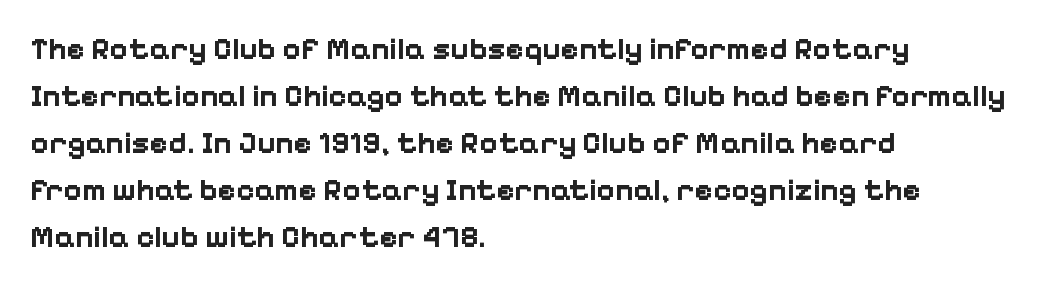
The face used here is proportionally spaced, like ordinary book or web type. Underlining? Definitely not there. The characters look thick and weighty, a clear bold. Characters follow at the spacing the type designer built in. Reading down the block, your eye returns to a fixed left position each line.
